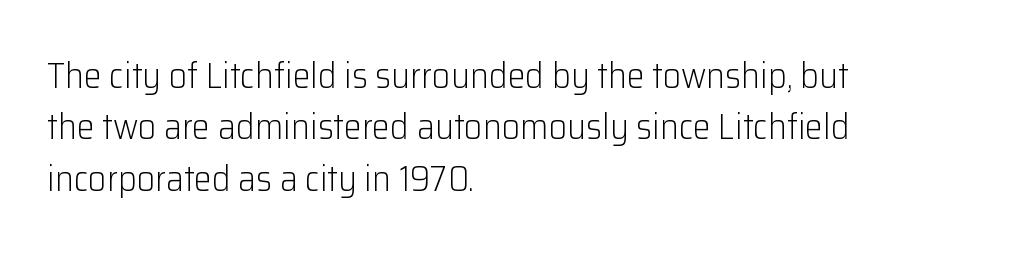
Q: Is the text bold? A: No.
Q: Is the text italic (slanted)? A: No, it is upright.
Q: Is the typeface a serif or a sans-serif typeface? A: Sans-serif.
Q: Is the text underlined? A: No.
Q: How is the paragraph aligned? A: Left-aligned.
Q: Is the spacing between letters normal or unusually wide? A: Normal.
Q: Is the spacing between lines tight, normal or loose? A: Normal.
Q: Width (condensed, normal, or wide)? A: Normal.
Q: Stroke contrast? A: Low.
Q: x-height? A: Medium.
Q: Monospaced? A: No.
